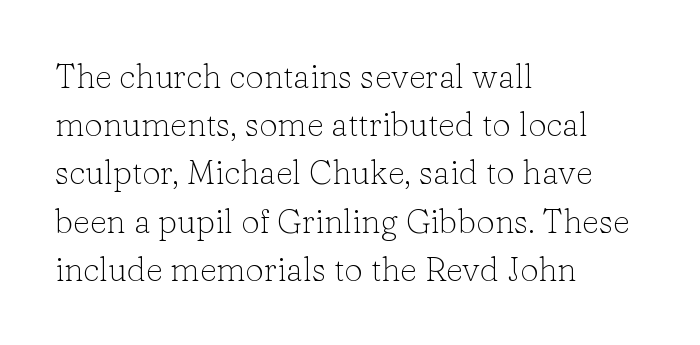
{"serif": "yes", "italic": "no", "bold": "no", "weight": "light", "width": "normal", "stroke_contrast": "low", "x_height": "medium", "monospaced": "no", "underline": "no", "align": "left", "line_spacing": "normal", "line_spacing_ratio": 1.46, "letter_spacing": "normal", "letter_spacing_em": 0.0, "glyph_px": 33}
